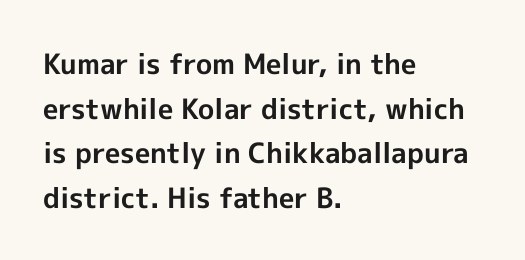
Typographically, this falls in the sans-serif category. The typography opts for an upright posture over an oblique one. Casual observation: everything's shoved over to the left. Descenders are the only things crossing below the line. Successive baselines arrive at the customary interval.
